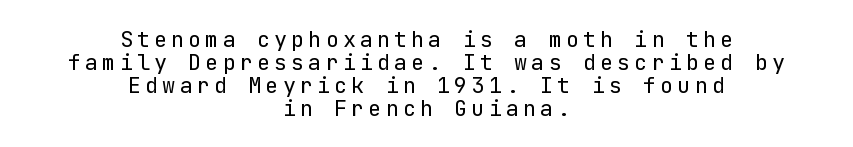
The image shows 22 px text type, upright; set centered, tight line spacing (1.04x), not underlined.
